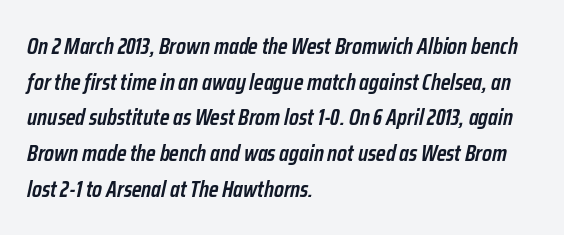
Q: Is the text bold? A: Semi-bold.
Q: Is the text italic (slanted)? A: Yes, it leans right by about 12 degrees.
Q: Is the text underlined? A: No.
Q: How is the paragraph aligned? A: Left-aligned.
Q: Is the spacing between letters normal or unusually wide? A: Normal.
Q: Is the spacing between lines tight, normal or loose? A: Normal.
